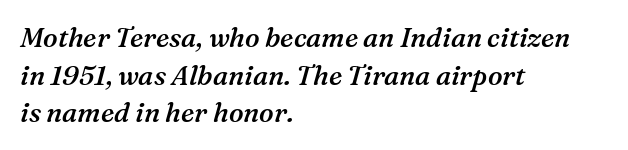
Q: Is the text bold? A: Semi-bold.
Q: Is the text italic (slanted)? A: Yes, it leans right by about 16 degrees.
Q: Is the text underlined? A: No.
Q: How is the paragraph aligned? A: Left-aligned.
Q: Is the spacing between letters normal or unusually wide? A: Normal.
Q: Is the spacing between lines tight, normal or loose? A: Normal.
